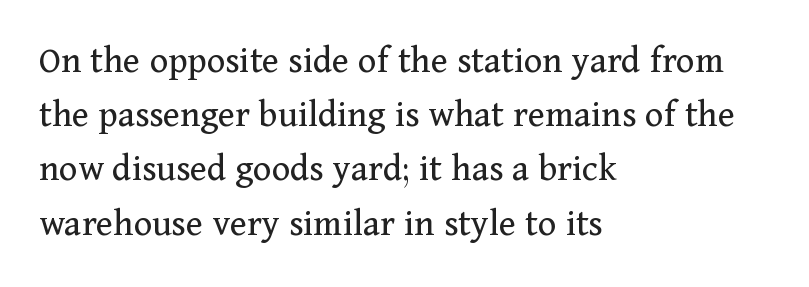
{"serif": "yes", "italic": "no", "bold": "no", "weight": "regular", "width": "normal", "stroke_contrast": "medium", "x_height": "medium", "monospaced": "no", "underline": "no", "align": "left", "line_spacing": "normal", "line_spacing_ratio": 1.39, "letter_spacing": "normal", "letter_spacing_em": 0.0, "glyph_px": 39}
